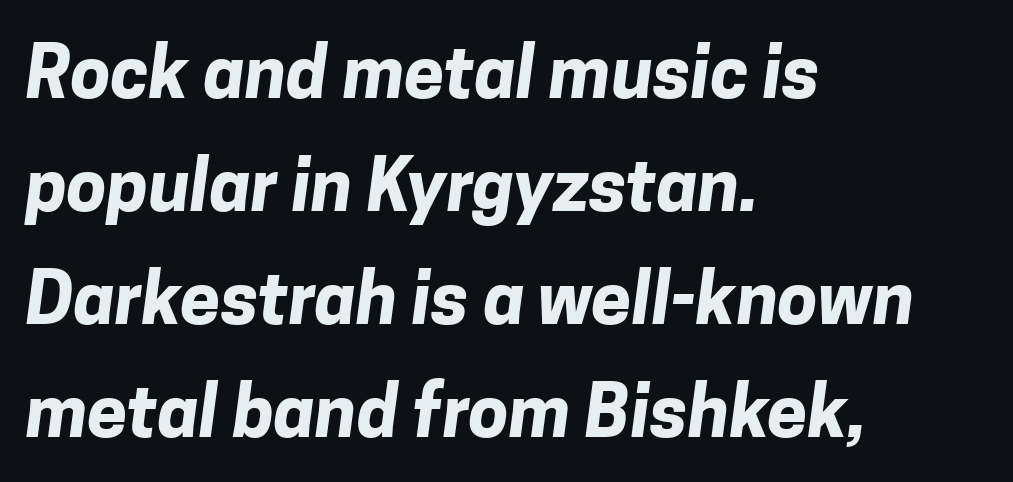
Q: Is the text bold? A: Yes.
Q: Is the typeface a serif or a sans-serif typeface? A: Sans-serif.
Q: Is the text underlined? A: No.
Q: How is the paragraph aligned? A: Left-aligned.
Q: Is the spacing between letters normal or unusually wide? A: Normal.
Q: Is the spacing between lines tight, normal or loose? A: Normal.
Q: Width (condensed, normal, or wide)? A: Normal.
Q: Stroke contrast? A: Low.
Q: x-height? A: Medium.
Q: Monospaced? A: No.
